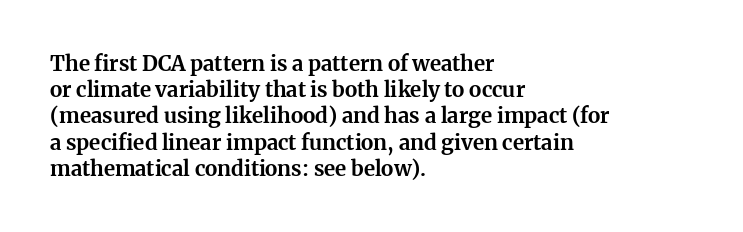
Does the weight exceed regular? Yes, all the way to bold. A typesetter would mark this as roman, not italic. The glyphs are unaccompanied by any horizontal stroke below them. Interline gaps are of average width in this sample. The horizontal fit of the characters is conventional and even.
